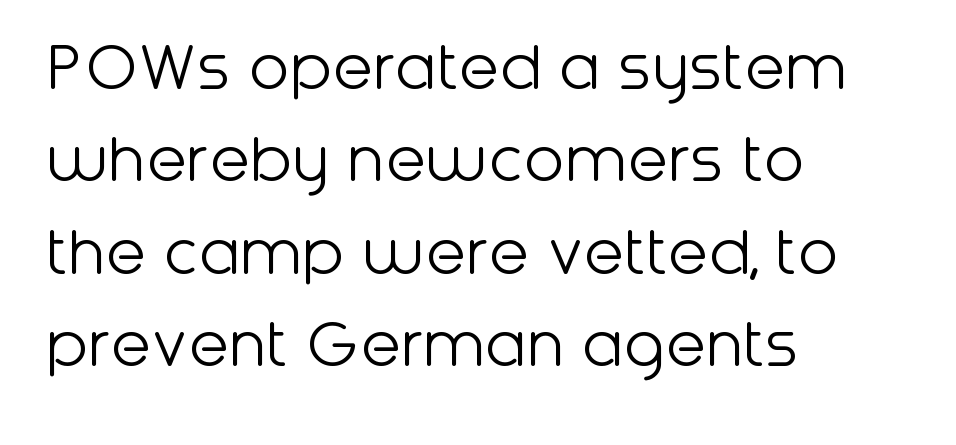
{"serif": "no", "italic": "no", "bold": "no", "weight": "light", "width": "normal", "stroke_contrast": "low", "x_height": "medium", "monospaced": "no", "underline": "no", "align": "left", "line_spacing": "normal", "line_spacing_ratio": 1.25, "letter_spacing": "normal", "letter_spacing_em": 0.0, "glyph_px": 74}
